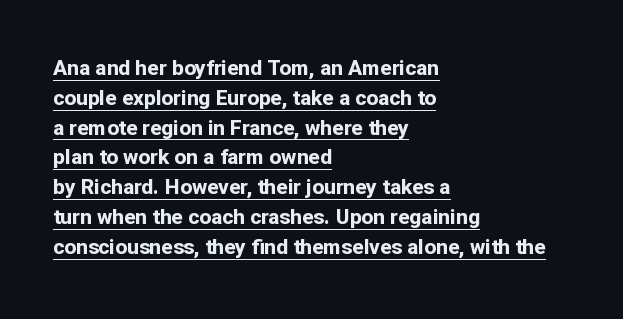
The image shows 21 px bold type, upright; set left-aligned, normal line spacing (1.42x), normal letter spacing, underlined.
